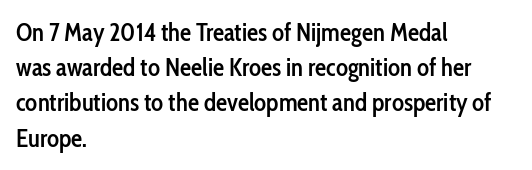
The image shows 25 px text type, upright; set left-aligned, normal line spacing (1.41x), normal letter spacing, not underlined.
